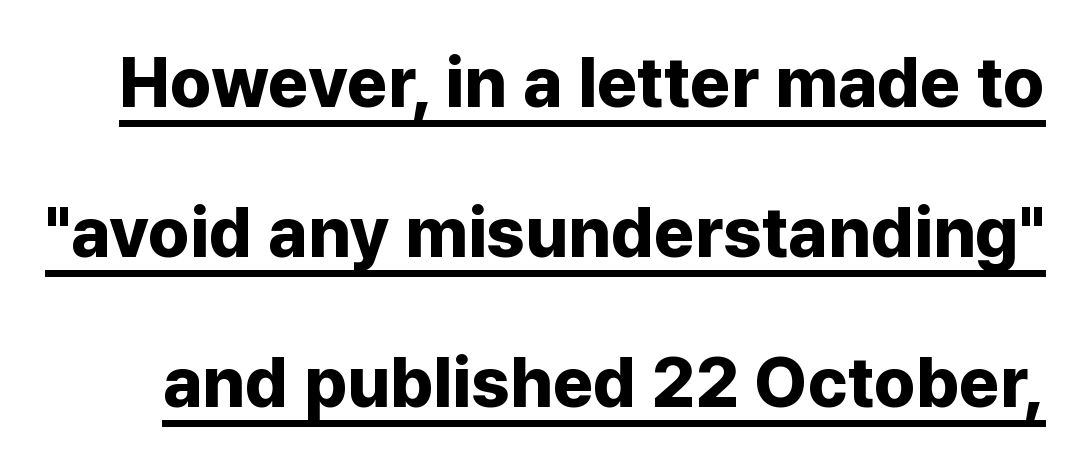
Heavy, bold letterforms. The sample's only ornament is a line tracing under the words. Vertical strokes here are truly vertical. Is this a fixed-width face? No — the glyphs have proportional, varying widths. What's the leading like? Stretched, with rows far apart. The face used here is rendered with its standard letterfit.
